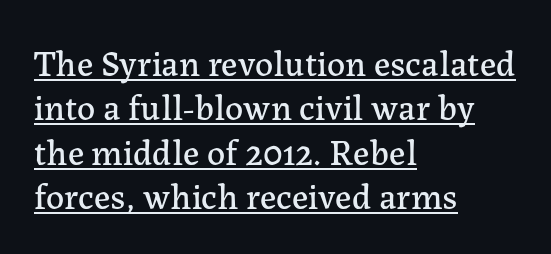
The image shows 36 px serif type, upright; set left-aligned, line spacing 1.23x, normal letter spacing, underlined; low stroke contrast and a medium x-height.
